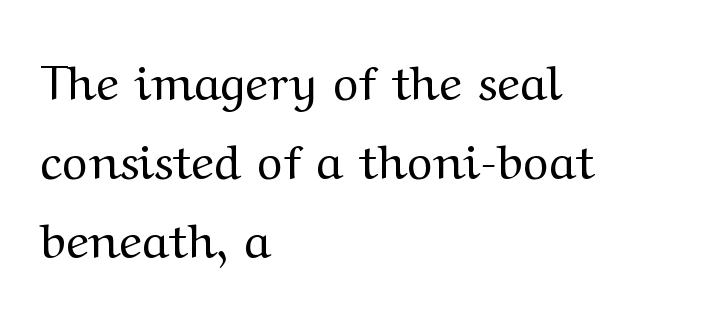
Yep, those are serifs on the letters. The zone under the glyphs is completely vacant. Italic: no, the glyphs are upright roman. Is this a fixed-width face? No — the glyphs have proportional, varying widths. Reading down the column, the eye jumps a familiar distance to each next line. The rendering keeps characters at their native spacing.
